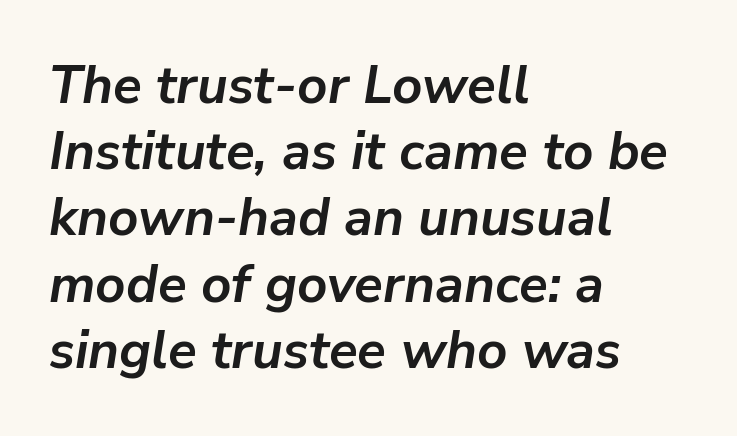
Q: Is the text bold? A: Yes.
Q: Is the text italic (slanted)? A: Yes, it leans right by about 9 degrees.
Q: Is the text underlined? A: No.
Q: How is the paragraph aligned? A: Left-aligned.
Q: Is the spacing between letters normal or unusually wide? A: Normal.
Q: Is the spacing between lines tight, normal or loose? A: Normal.
Q: Width (condensed, normal, or wide)? A: Normal.
Q: Stroke contrast? A: Low.
Q: x-height? A: Medium.
Q: Monospaced? A: No.
